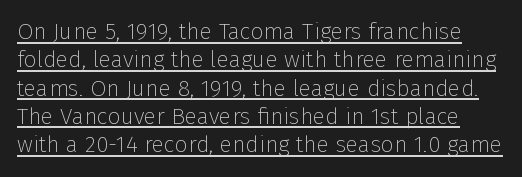
The typesetting does not lean heavy: it is not bold. Designer's note — italics off, roman on. Caption: lettering with a line underneath. Tracking value appears to be zero — textbook default spacing.
